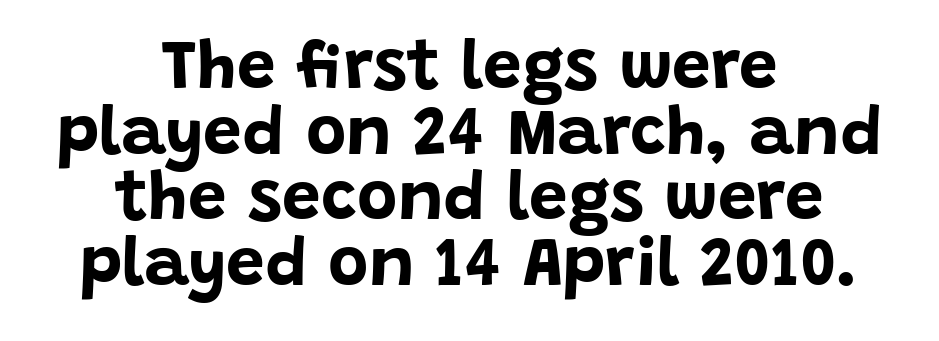
Q: Is the text bold? A: Yes.
Q: Is the text italic (slanted)? A: No, it is upright.
Q: Is the typeface a serif or a sans-serif typeface? A: Sans-serif.
Q: Is the text underlined? A: No.
Q: How is the paragraph aligned? A: Centered.
Q: Is the spacing between letters normal or unusually wide? A: Normal.
Q: Is the spacing between lines tight, normal or loose? A: Tight.
Q: Width (condensed, normal, or wide)? A: Normal.
Q: Stroke contrast? A: Low.
Q: x-height? A: Large.
Q: Monospaced? A: No.
